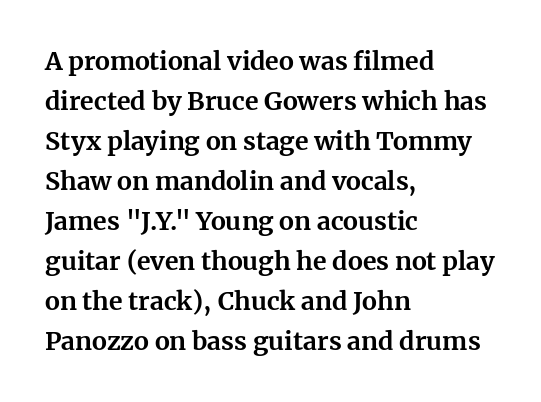
Q: Is the text bold? A: Yes.
Q: Is the text italic (slanted)? A: No, it is upright.
Q: Is the text underlined? A: No.
Q: How is the paragraph aligned? A: Left-aligned.
Q: Is the spacing between letters normal or unusually wide? A: Normal.
Q: Is the spacing between lines tight, normal or loose? A: Normal.
